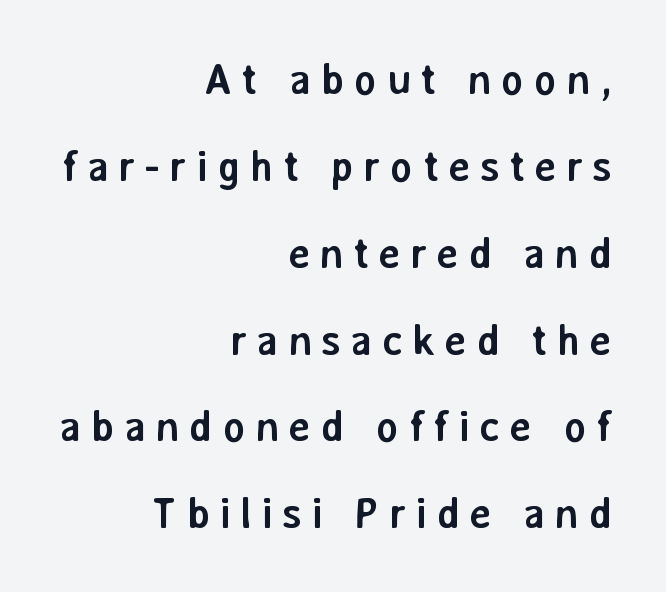
Q: Is the text bold? A: Yes.
Q: Is the text italic (slanted)? A: No, it is upright.
Q: Is the typeface a serif or a sans-serif typeface? A: Sans-serif.
Q: Is the text underlined? A: No.
Q: How is the paragraph aligned? A: Right-aligned.
Q: Is the spacing between letters normal or unusually wide? A: Unusually wide.
Q: Is the spacing between lines tight, normal or loose? A: Loose.
Q: Width (condensed, normal, or wide)? A: Normal.
Q: Stroke contrast? A: Low.
Q: x-height? A: Medium.
Q: Monospaced? A: No.
